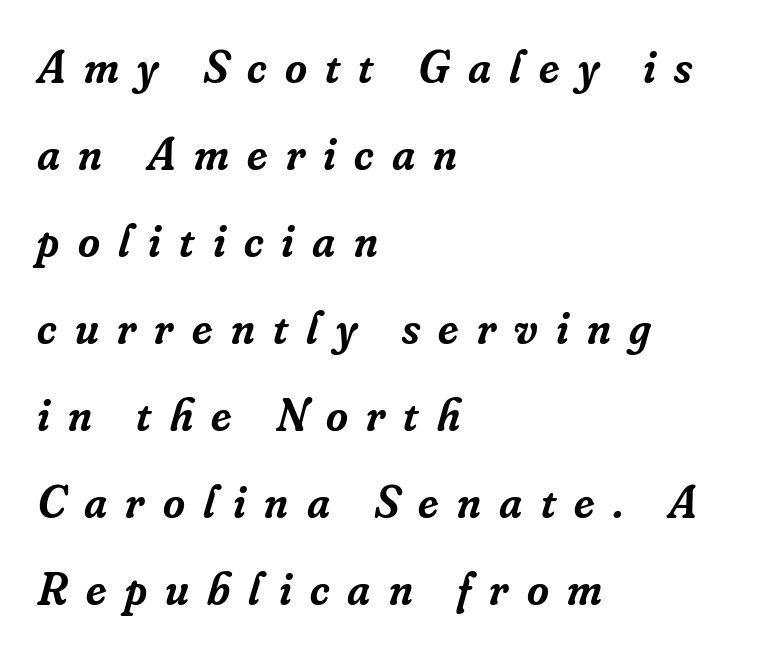
The image shows 47 px semibold serif type, italic (leaning right); set left-aligned, line spacing 1.85x, unusually wide letter spacing (+0.39 em), not underlined; low stroke contrast and a small x-height.
